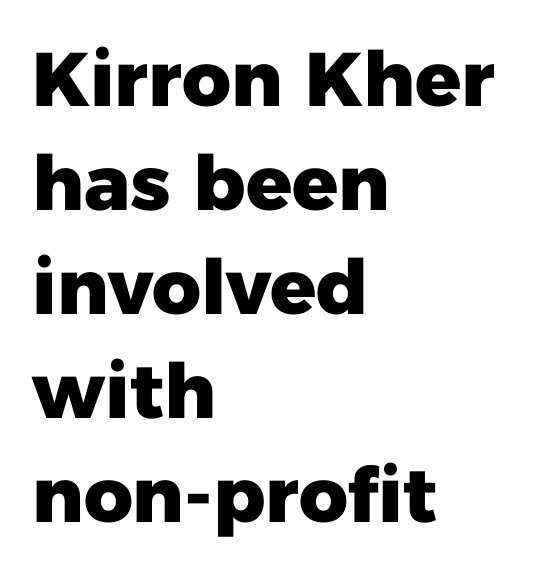
{"serif": "no", "italic": "no", "bold": "yes", "weight": "heavy", "width": "normal", "stroke_contrast": "low", "x_height": "medium", "monospaced": "no", "underline": "no", "align": "left", "line_spacing": "normal", "line_spacing_ratio": 1.37, "letter_spacing": "normal", "letter_spacing_em": 0.0, "glyph_px": 76}
